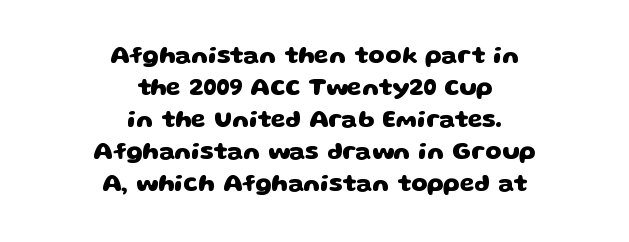
{"bold": "yes", "underline": "no", "align": "center", "line_spacing": "normal", "line_spacing_ratio": 1.33, "letter_spacing": "normal", "letter_spacing_em": 0.0, "glyph_px": 24}
